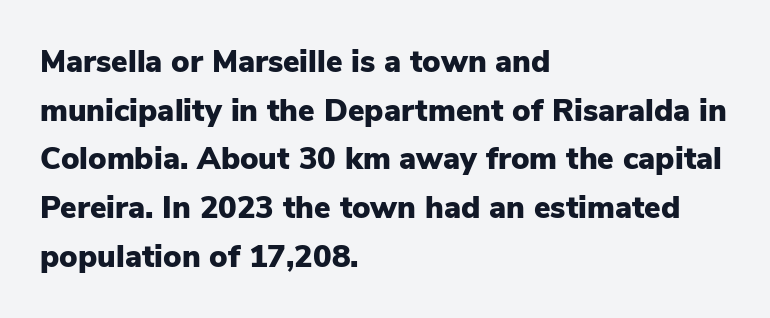
Font category for this specimen: sans-serif. Bold? Absolutely — the strokes are thick and heavy. One-word summary of the alignment: left. This sample has the flowing, uneven cadence of proportional lettering. Underlining? Definitely not there.
